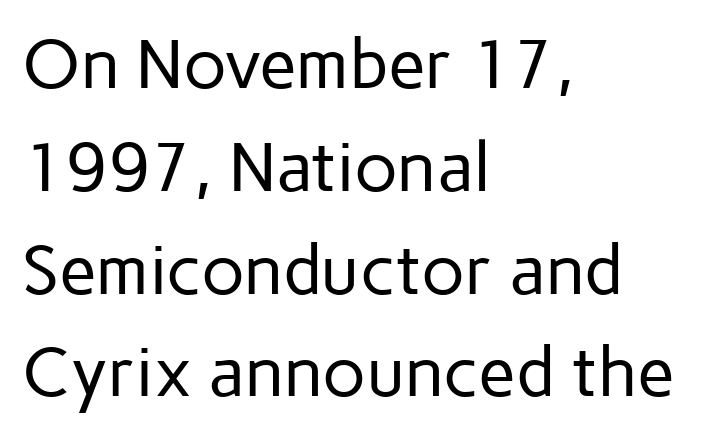
The lettering holds an erect, upright posture throughout. Observe the absence of serifs on each vertical stroke in this sample. Glyph-to-glyph distance matches everyday printed text. The font sits on the lighter half of the weight spectrum, regular included.
